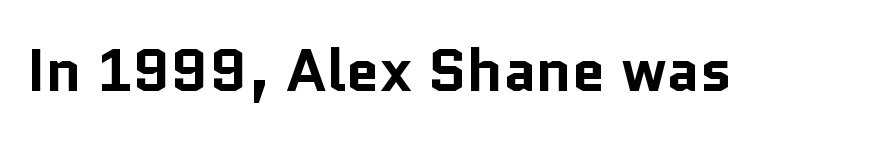
{"serif": "no", "italic": "no", "bold": "yes", "weight": "bold", "width": "normal", "stroke_contrast": "low", "x_height": "medium", "monospaced": "no", "underline": "no", "letter_spacing": "normal", "letter_spacing_em": 0.0, "glyph_px": 60}
